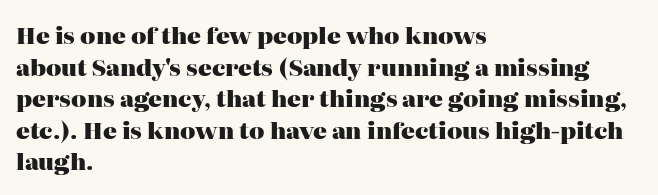
One glance says typical: line gaps are just what's usual. The letters stand upright; this is a roman face. These lines stack with their left ends in a neat column. Bold? Absolutely — the strokes are thick and heavy.
